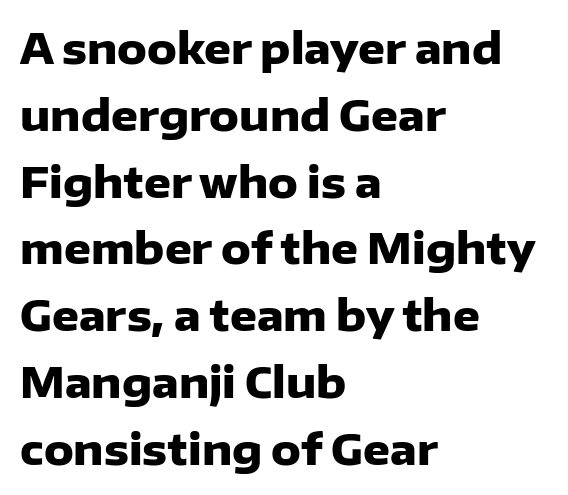
Q: Is the text bold? A: Yes.
Q: Is the text italic (slanted)? A: No, it is upright.
Q: Is the typeface a serif or a sans-serif typeface? A: Sans-serif.
Q: Is the text underlined? A: No.
Q: How is the paragraph aligned? A: Left-aligned.
Q: Is the spacing between letters normal or unusually wide? A: Normal.
Q: Is the spacing between lines tight, normal or loose? A: Normal.
Q: Width (condensed, normal, or wide)? A: Normal.
Q: Stroke contrast? A: Low.
Q: x-height? A: Medium.
Q: Monospaced? A: No.
